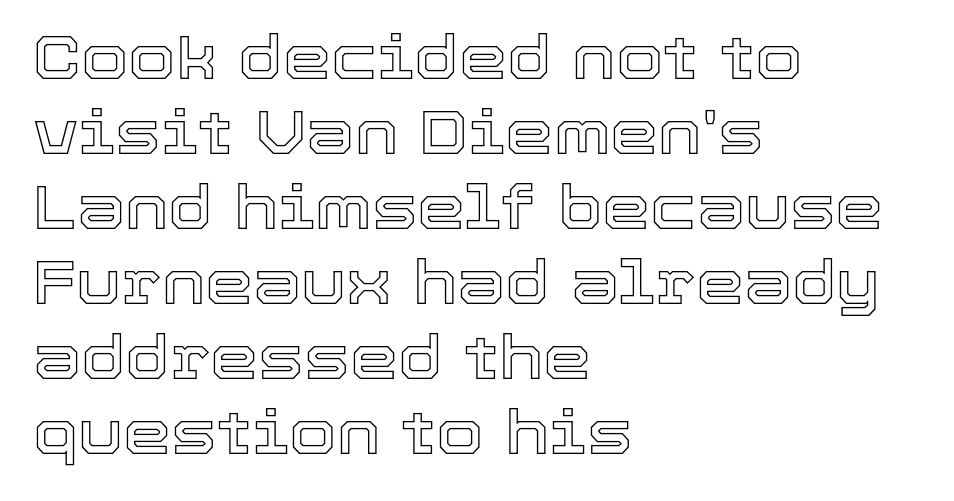
You could not count columns in this text — the font is proportionally spaced. Quick note: not italic, upright. This sample is left-justified, so line endings fall wherever the words run out. Descenders are the only things crossing below the line. A typesetter would call this zero additional tracking.
